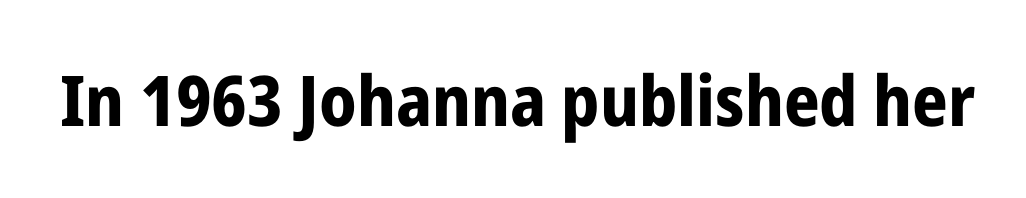
Q: Is the text bold? A: Yes.
Q: Is the text italic (slanted)? A: No, it is upright.
Q: Is the typeface a serif or a sans-serif typeface? A: Sans-serif.
Q: Is the text underlined? A: No.
Q: Is the spacing between letters normal or unusually wide? A: Normal.
Q: Width (condensed, normal, or wide)? A: Condensed.
Q: Stroke contrast? A: Low.
Q: x-height? A: Medium.
Q: Monospaced? A: No.
